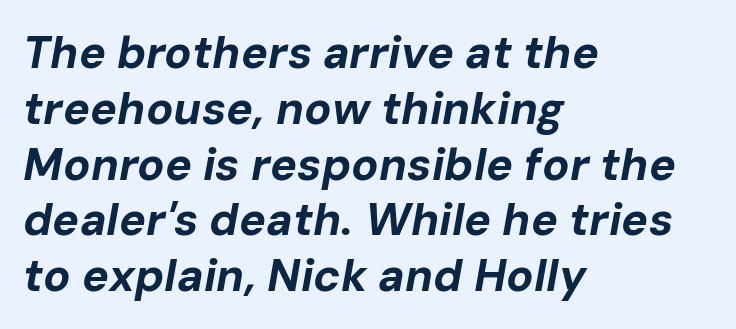
The image shows 45 px bold type, italic (leaning right); set left-aligned, line spacing 1.24x, normal letter spacing, not underlined; low stroke contrast and a medium x-height.
